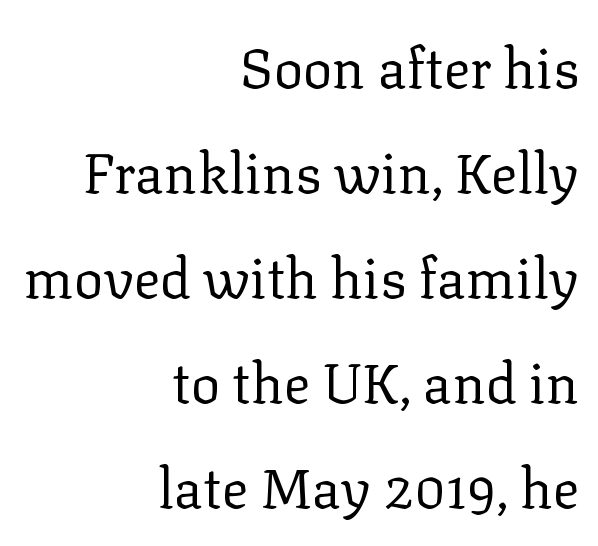
Q: Is the text bold? A: No.
Q: Is the text italic (slanted)? A: No, it is upright.
Q: Is the typeface a serif or a sans-serif typeface? A: Serif.
Q: Is the text underlined? A: No.
Q: How is the paragraph aligned? A: Right-aligned.
Q: Is the spacing between letters normal or unusually wide? A: Normal.
Q: Is the spacing between lines tight, normal or loose? A: Loose.
Q: Width (condensed, normal, or wide)? A: Normal.
Q: Stroke contrast? A: Low.
Q: x-height? A: Medium.
Q: Monospaced? A: No.
